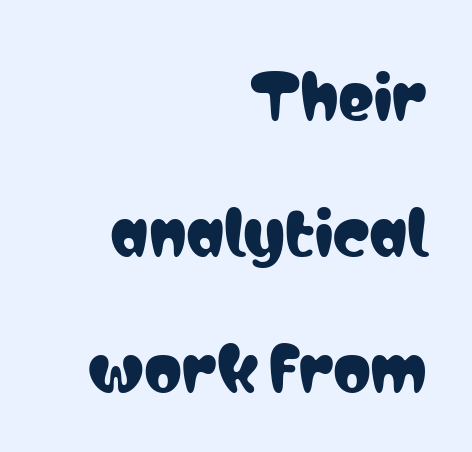
The image shows 60 px condensed sans-serif type, upright; set right-aligned, loose line spacing (2.27x), normal letter spacing, not underlined; low stroke contrast and a medium x-height.
